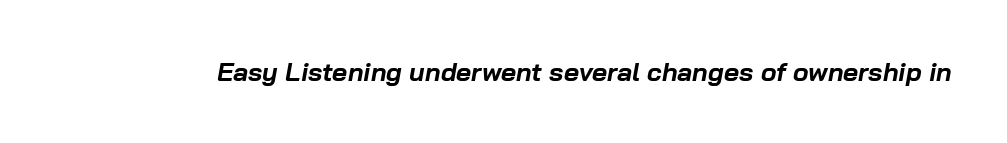
The image shows 26 px bold type, italic (leaning right); set normal letter spacing, not underlined.
